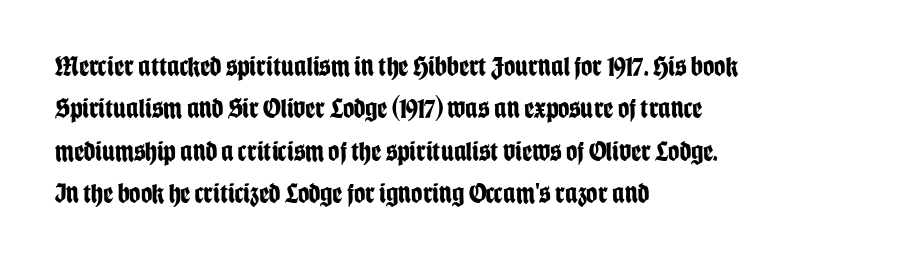
{"serif": "no", "italic": "no", "bold": "yes", "weight": "bold", "width": "condensed", "stroke_contrast": "low", "x_height": "large", "monospaced": "no", "underline": "no", "align": "left", "line_spacing": "normal", "line_spacing_ratio": 1.51, "letter_spacing": "normal", "letter_spacing_em": 0.0, "glyph_px": 28}
